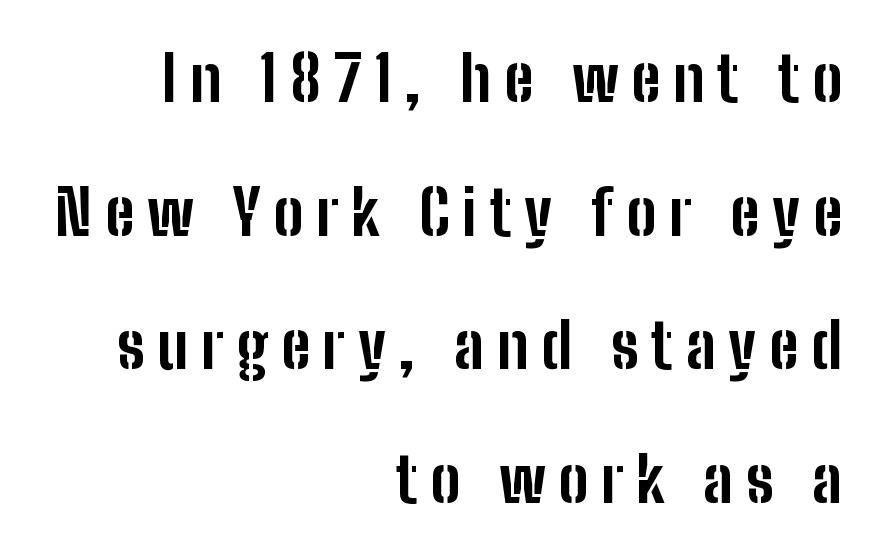
Weight: bold. Substantial extra tracking has been applied to these lines. The glyphs are unaccompanied by any horizontal stroke below them. The letters stand upright; this is a roman face. Horizontally, the lines are justified to the trailing edge only.
